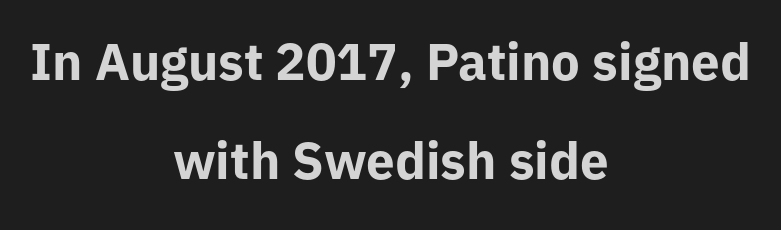
Q: Is the text bold? A: Yes.
Q: Is the text italic (slanted)? A: No, it is upright.
Q: Is the typeface a serif or a sans-serif typeface? A: Sans-serif.
Q: Is the text underlined? A: No.
Q: How is the paragraph aligned? A: Centered.
Q: Is the spacing between letters normal or unusually wide? A: Normal.
Q: Is the spacing between lines tight, normal or loose? A: Loose.
Q: Width (condensed, normal, or wide)? A: Normal.
Q: Stroke contrast? A: Low.
Q: x-height? A: Medium.
Q: Monospaced? A: No.
